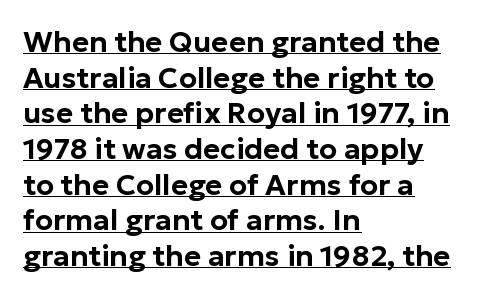
{"serif": "no", "italic": "no", "width": "normal", "stroke_contrast": "low", "x_height": "medium", "monospaced": "no", "underline": "yes", "align": "left", "line_spacing_ratio": 1.23, "letter_spacing": "normal", "letter_spacing_em": 0.0, "glyph_px": 29}
